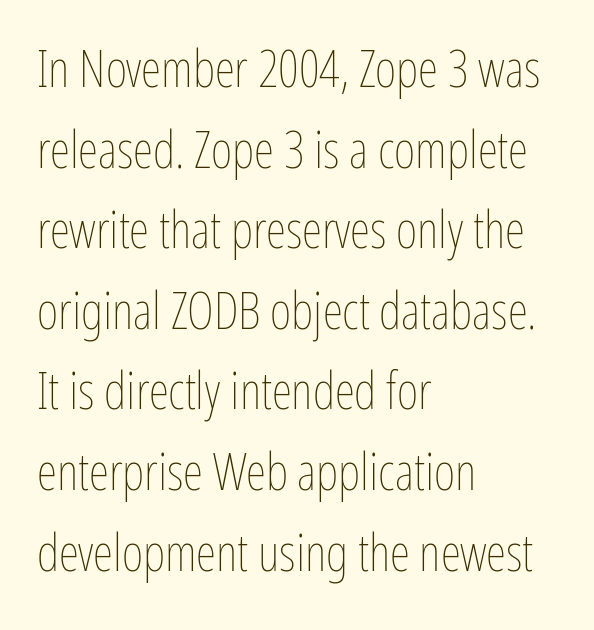
Q: Is the text bold? A: No.
Q: Is the text italic (slanted)? A: No, it is upright.
Q: Is the text underlined? A: No.
Q: How is the paragraph aligned? A: Left-aligned.
Q: Is the spacing between letters normal or unusually wide? A: Normal.
Q: Is the spacing between lines tight, normal or loose? A: Normal.
Q: Width (condensed, normal, or wide)? A: Condensed.
Q: Stroke contrast? A: Low.
Q: x-height? A: Medium.
Q: Monospaced? A: No.
